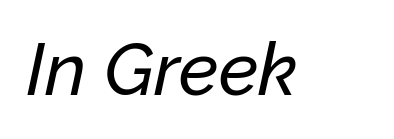
The letters advance in unequal steps, a hallmark of proportional type. The rendering keeps characters at their native spacing. Only glyphs here, with clear space below each row. You can tell it's italic because the verticals aren't actually vertical.
